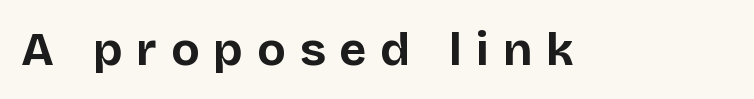
The image shows 47 px bold sans-serif type, upright; set unusually wide letter spacing (+0.3 em), not underlined; low stroke contrast and a large x-height.
